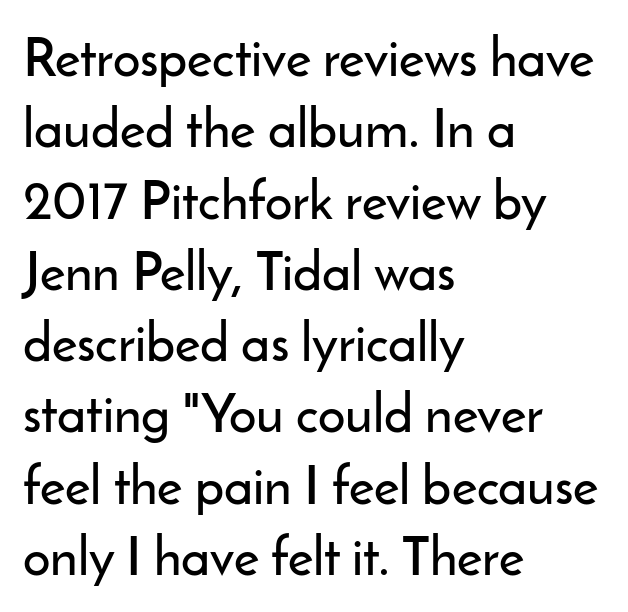
{"serif": "no", "italic": "no", "width": "normal", "stroke_contrast": "low", "x_height": "small", "monospaced": "no", "underline": "no", "align": "left", "line_spacing": "normal", "line_spacing_ratio": 1.32, "letter_spacing": "normal", "letter_spacing_em": 0.0, "glyph_px": 54}
